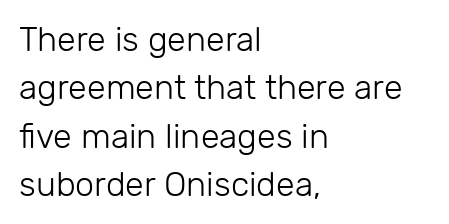
The letters advance in unequal steps, a hallmark of proportional type. Nope, no serifs anywhere on these letters. The letters sit at their default tracking, neither squeezed nor spread. Visually the block forms a straight wall on the left and a jagged coastline on the right. No italicization has been applied; the sample stays upright.
